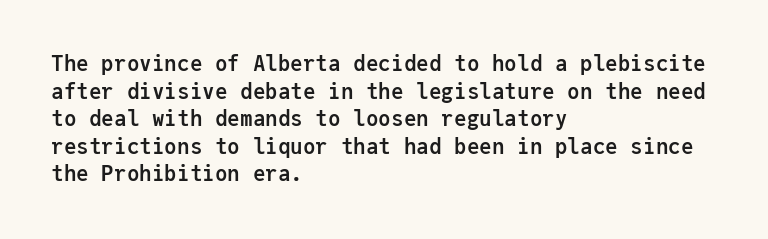
Q: Is the text bold? A: Yes.
Q: Is the text italic (slanted)? A: No, it is upright.
Q: Is the text underlined? A: No.
Q: How is the paragraph aligned? A: Left-aligned.
Q: Is the spacing between letters normal or unusually wide? A: Normal.
Q: Is the spacing between lines tight, normal or loose? A: Normal.
